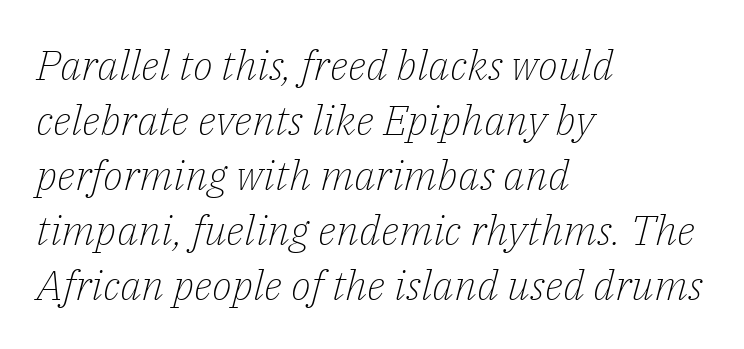
Weight: not bold — regular or lighter. Letter spacing: default. Compared with ordinary roman type, these characters are visibly tilted. Only glyphs here, with clear space below each row. The letters carry serifs — small finishing strokes at the ends of their stems.
